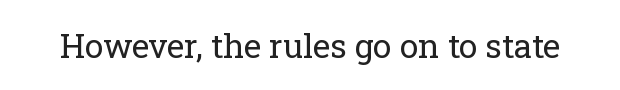
Q: Is the text bold? A: No.
Q: Is the text italic (slanted)? A: No, it is upright.
Q: Is the typeface a serif or a sans-serif typeface? A: Serif.
Q: Is the text underlined? A: No.
Q: Is the spacing between letters normal or unusually wide? A: Normal.
Q: Width (condensed, normal, or wide)? A: Normal.
Q: Stroke contrast? A: Low.
Q: x-height? A: Medium.
Q: Monospaced? A: No.
